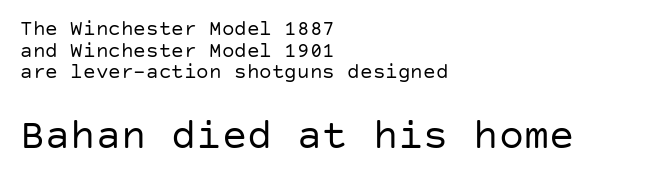
Bold? No — there's no thickening of the strokes. No feet cap the strokes, marking this as sans-serif type. You could call the tracking neutral — neither tight nor loose. The passage is arranged the way most books set body copy — flush left.
